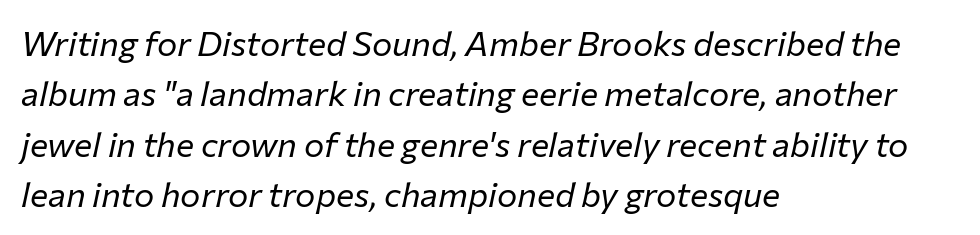
Q: Is the text bold? A: No.
Q: Is the text italic (slanted)? A: Yes, it leans right by about 12 degrees.
Q: Is the text underlined? A: No.
Q: How is the paragraph aligned? A: Left-aligned.
Q: Is the spacing between letters normal or unusually wide? A: Normal.
Q: Is the spacing between lines tight, normal or loose? A: Normal.
Q: Width (condensed, normal, or wide)? A: Normal.
Q: Stroke contrast? A: Low.
Q: x-height? A: Medium.
Q: Monospaced? A: No.
